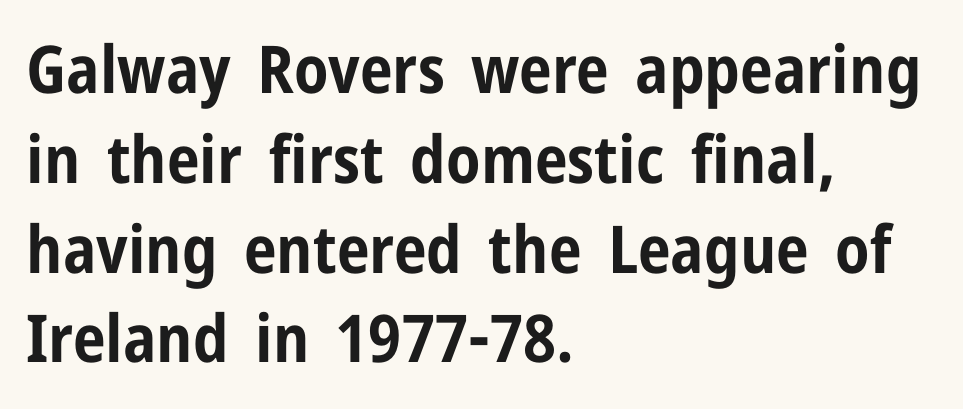
The image shows 66 px bold, condensed sans-serif type, upright; set left-aligned, normal line spacing (1.36x), normal letter spacing, not underlined; low stroke contrast and a medium x-height.
